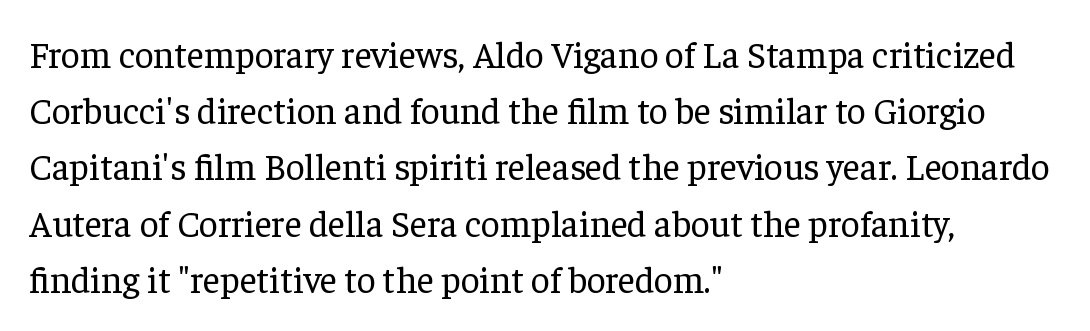
Q: Is the text bold? A: No.
Q: Is the text italic (slanted)? A: No, it is upright.
Q: Is the typeface a serif or a sans-serif typeface? A: Serif.
Q: Is the text underlined? A: No.
Q: How is the paragraph aligned? A: Left-aligned.
Q: Is the spacing between letters normal or unusually wide? A: Normal.
Q: Is the spacing between lines tight, normal or loose? A: Normal.
Q: Width (condensed, normal, or wide)? A: Normal.
Q: Stroke contrast? A: Low.
Q: x-height? A: Medium.
Q: Monospaced? A: No.
